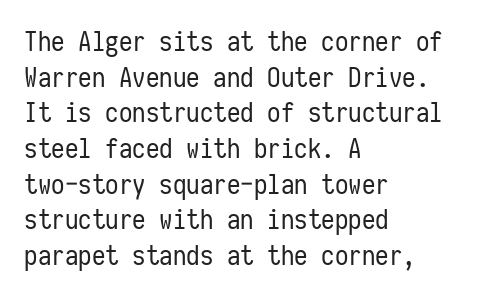
Notice how descenders clear the ascenders below comfortably — that's standard leading. Rule under the text: the space is simply empty. This rendering uses left alignment, leaving the right contour irregular. The type sits square on the baseline with zero lean. The font sits on the lighter half of the weight spectrum, regular included. The gaps between neighbouring characters are ordinary and unremarkable.
